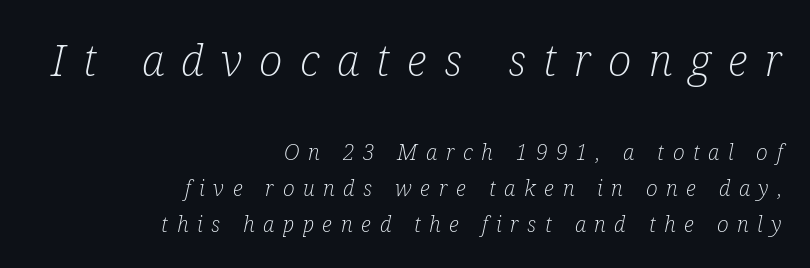
The image shows 44 px light, condensed serif type, italic (leaning right); set right-aligned, normal line spacing (1.65x), unusually wide letter spacing (+0.39 em), not underlined; the first (top) block is 2.0x larger; low stroke contrast and a medium x-height.
